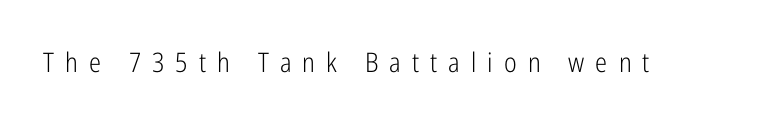
Q: Is the text bold? A: No.
Q: Is the text italic (slanted)? A: No, it is upright.
Q: Is the text underlined? A: No.
Q: Is the spacing between letters normal or unusually wide? A: Unusually wide.
